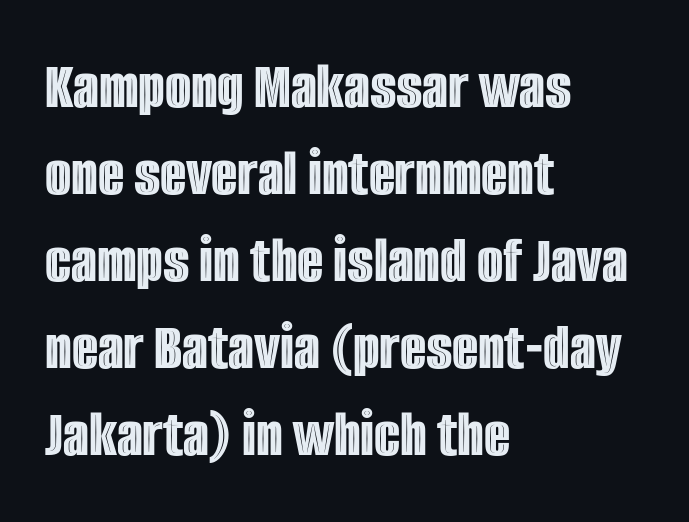
{"italic": "no", "width": "condensed", "x_height": "large", "monospaced": "no", "underline": "no", "align": "left", "line_spacing": "normal", "line_spacing_ratio": 1.28, "letter_spacing": "normal", "letter_spacing_em": 0.0, "glyph_px": 68}
